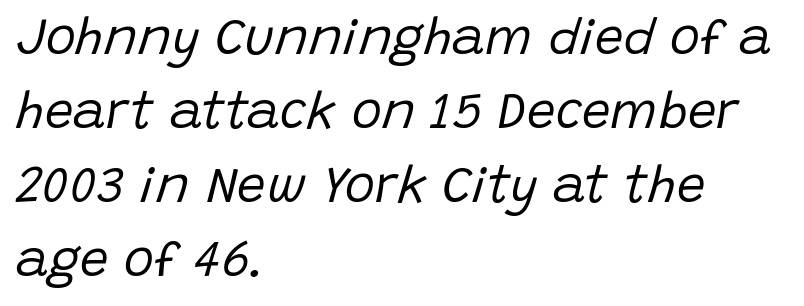
The image shows 51 px regular-weight type, italic (leaning right); set left-aligned, normal line spacing (1.45x), normal letter spacing, not underlined; low stroke contrast and a large x-height.
